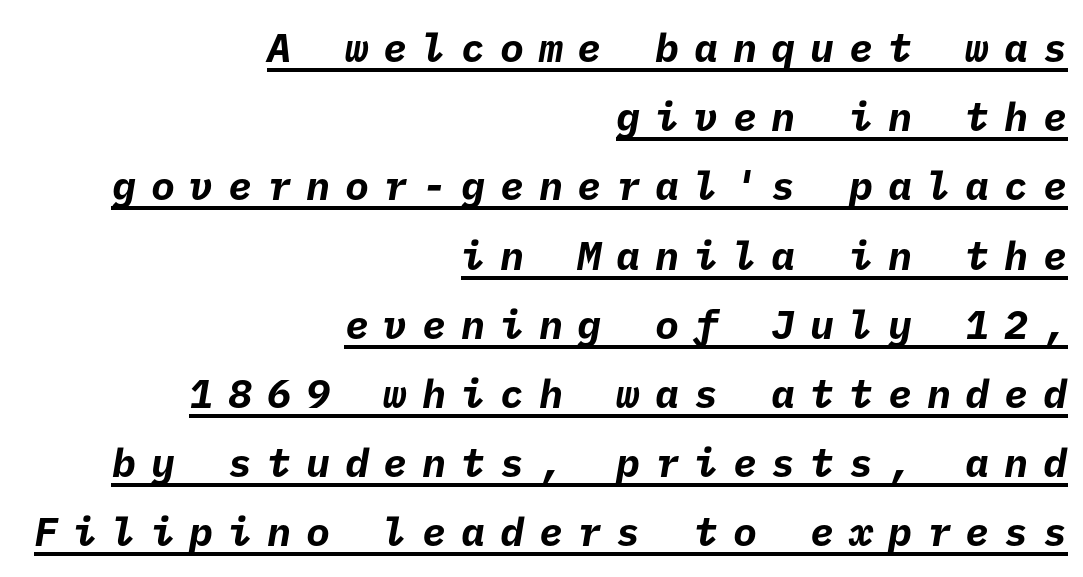
Q: Is the text bold? A: Yes.
Q: Is the typeface a serif or a sans-serif typeface? A: Sans-serif.
Q: Is the text underlined? A: Yes.
Q: How is the paragraph aligned? A: Right-aligned.
Q: Is the spacing between letters normal or unusually wide? A: Unusually wide.
Q: Width (condensed, normal, or wide)? A: Normal.
Q: Stroke contrast? A: Low.
Q: x-height? A: Medium.
